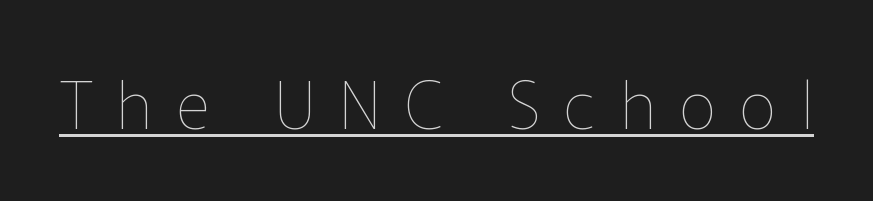
Like a heading marked for emphasis, these lines bear an underscore. The letters look calm and open, with moderate or lighter stems. Tracking here is generous; glyphs stand well apart from one another. A roman cut, with each character standing at attention.
